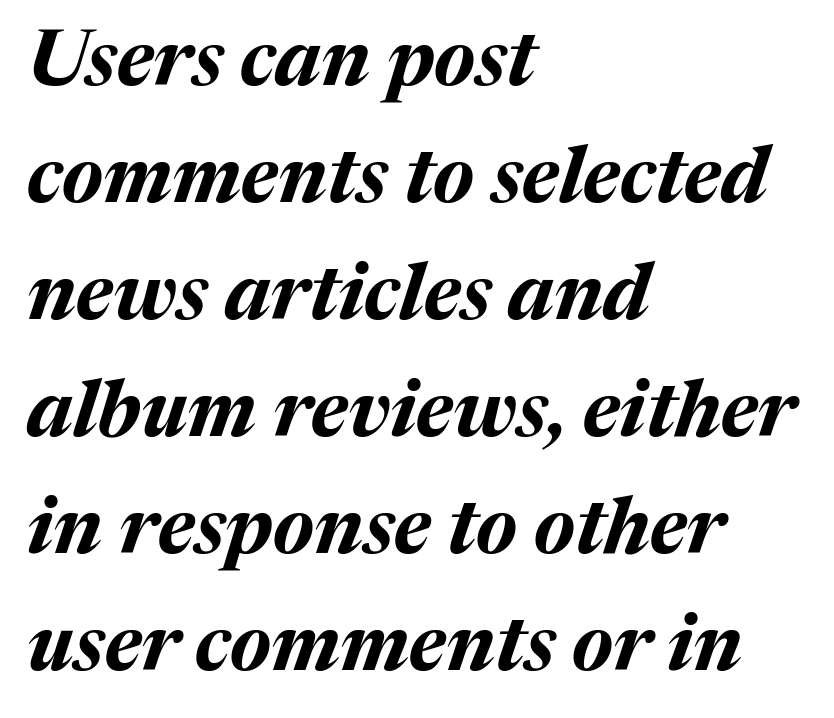
The image shows 78 px bold type, italic (leaning right); set left-aligned, normal line spacing (1.5x), normal letter spacing, not underlined; medium stroke contrast and a medium x-height.
